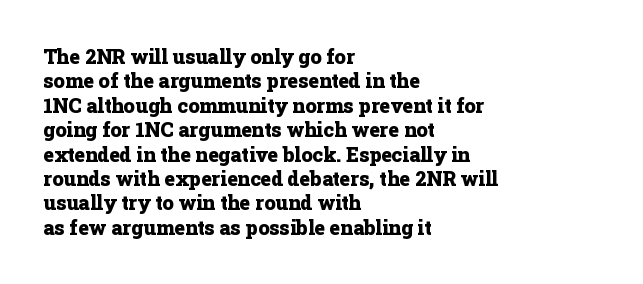
Q: Is the text bold? A: Yes.
Q: Is the text italic (slanted)? A: No, it is upright.
Q: Is the text underlined? A: No.
Q: How is the paragraph aligned? A: Left-aligned.
Q: Is the spacing between letters normal or unusually wide? A: Normal.
